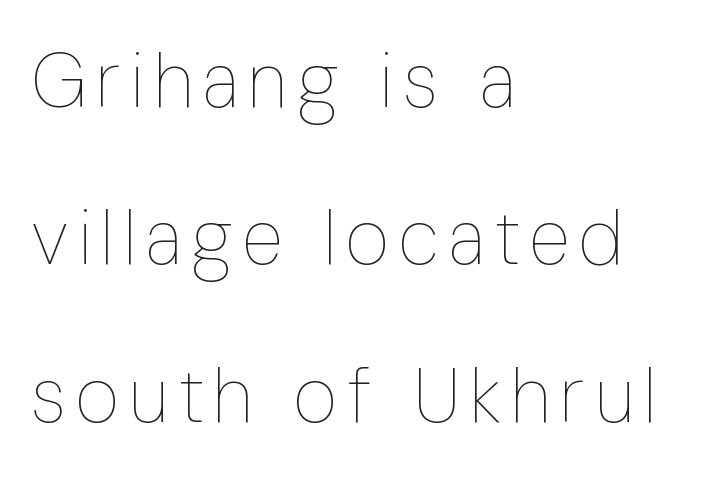
Q: Is the text bold? A: No.
Q: Is the text italic (slanted)? A: No, it is upright.
Q: Is the text underlined? A: No.
Q: How is the paragraph aligned? A: Left-aligned.
Q: Is the spacing between lines tight, normal or loose? A: Loose.
Q: Width (condensed, normal, or wide)? A: Condensed.
Q: Stroke contrast? A: Low.
Q: x-height? A: Medium.
Q: Monospaced? A: No.
